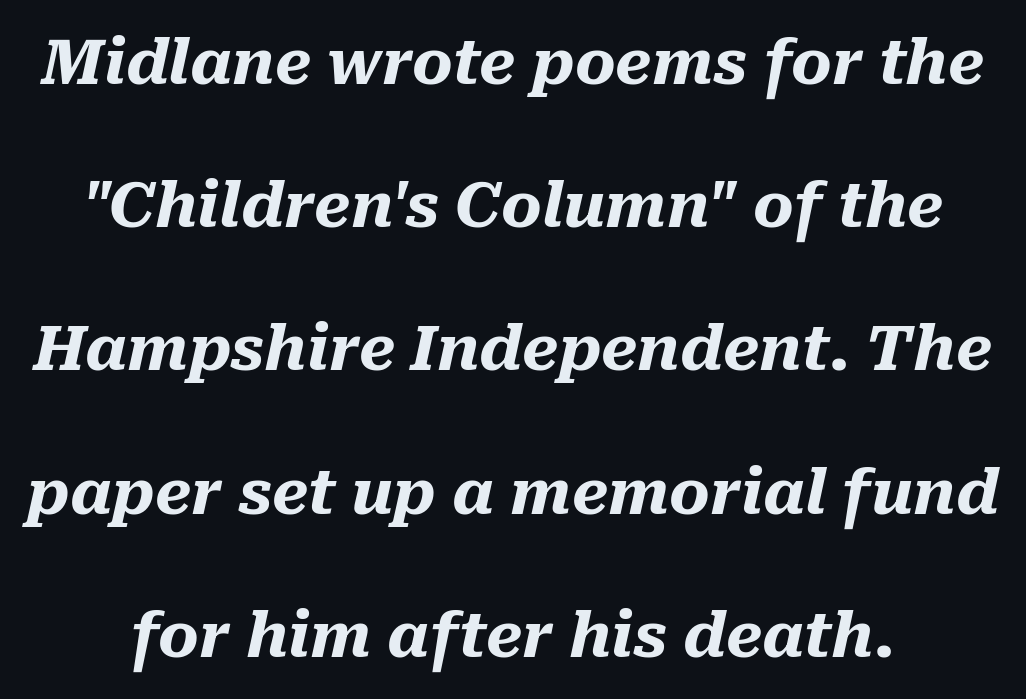
{"italic": "yes", "lean": "right", "slant_degrees": 10, "bold": "yes", "weight": "heavy", "width": "normal", "stroke_contrast": "medium", "x_height": "medium", "monospaced": "no", "underline": "no", "line_spacing": "loose", "line_spacing_ratio": 2.31, "letter_spacing": "normal", "letter_spacing_em": 0.0, "glyph_px": 62}
